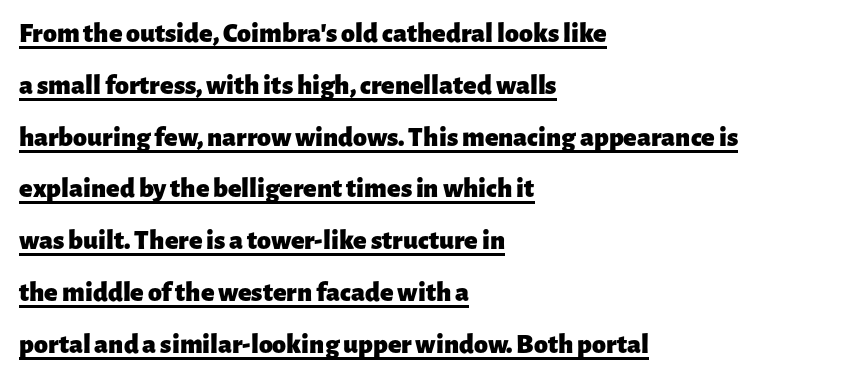
{"serif": "no", "italic": "no", "bold": "yes", "weight": "heavy", "width": "normal", "stroke_contrast": "low", "x_height": "medium", "monospaced": "no", "underline": "yes", "align": "left", "line_spacing_ratio": 1.85, "letter_spacing": "normal", "letter_spacing_em": 0.0, "glyph_px": 28}
